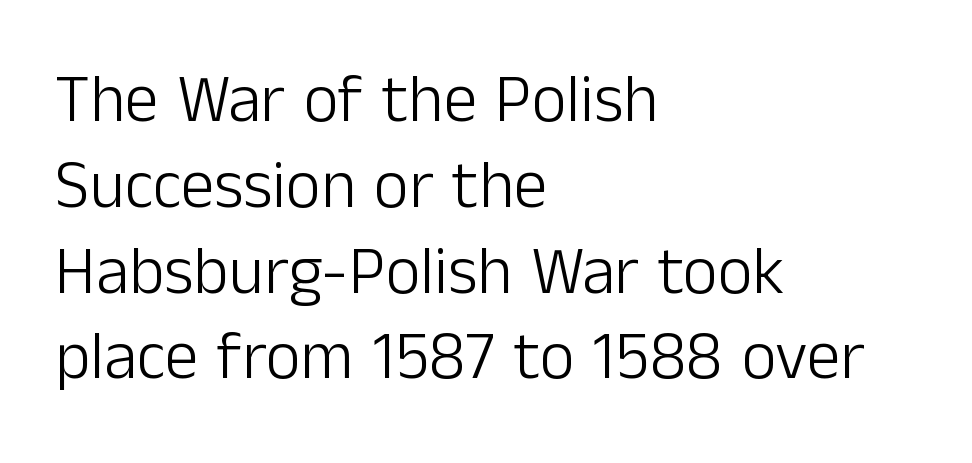
The image shows 67 px light sans-serif type, upright; set left-aligned, normal line spacing (1.28x), normal letter spacing, not underlined; low stroke contrast and a medium x-height.
